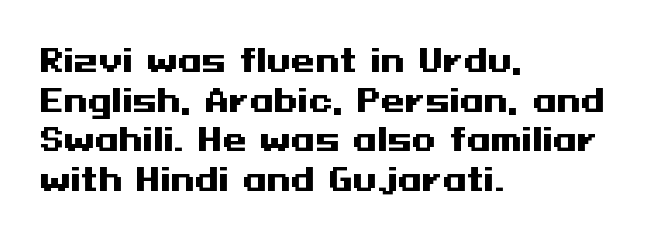
{"serif": "no", "italic": "no", "bold": "yes", "weight": "heavy", "width": "wide", "stroke_contrast": "medium", "x_height": "medium", "underline": "no", "align": "left", "line_spacing": "normal", "line_spacing_ratio": 1.28, "letter_spacing": "normal", "letter_spacing_em": 0.0, "glyph_px": 31}
